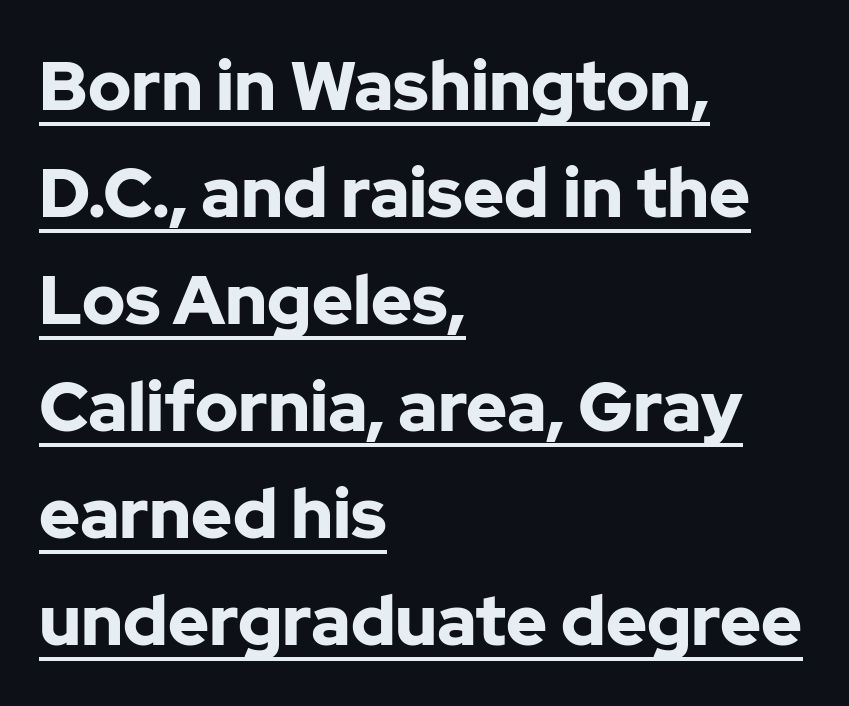
The image shows 69 px bold sans-serif type, upright; set left-aligned, normal line spacing (1.55x), normal letter spacing, underlined; low stroke contrast and a medium x-height.
